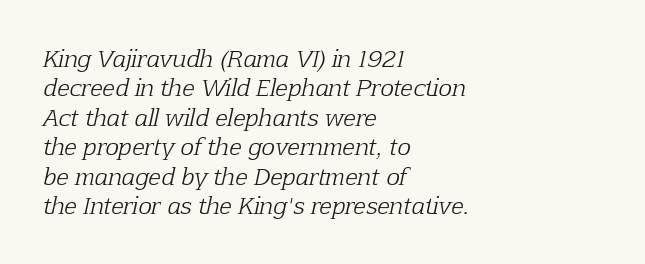
The image shows 23 px text type, italic (leaning right); set left-aligned, normal line spacing (1.28x), normal letter spacing, not underlined.
